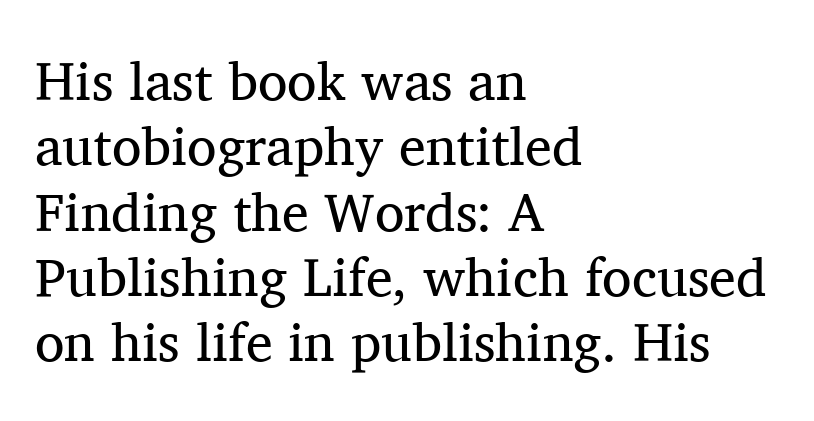
The image shows 54 px regular-weight serif type, upright; set left-aligned, line spacing 1.21x, normal letter spacing, not underlined; medium stroke contrast and a medium x-height.
